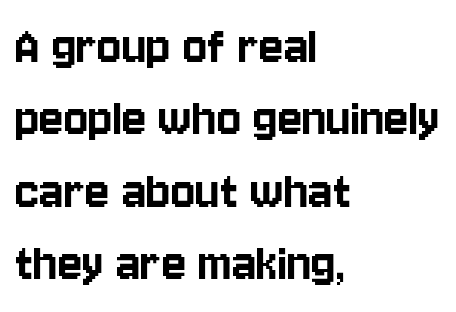
Inter-character spacing is left at the font's built-in metrics. Proportional: the letters do not fall into vertical columns. When letters stand straight like this, we call the style roman or upright. Notice how the passage keeps a crisp vertical edge on the left only.
